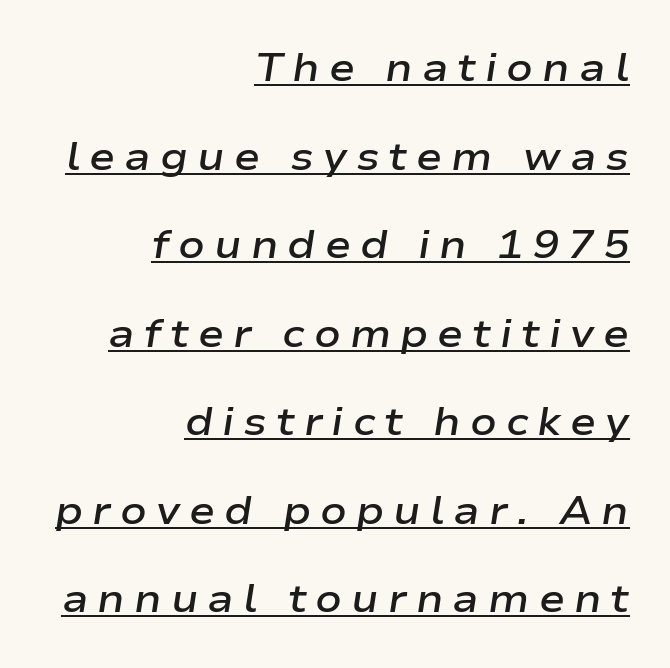
Line endings align vertically; line beginnings do not. Honestly, the underline is the first thing you notice here. Students, observe: this is what heavily led, spacious text looks like. These lines are rendered in a variable-pitch font. This sample uses an oblique cut, with every glyph tilted off the vertical.
